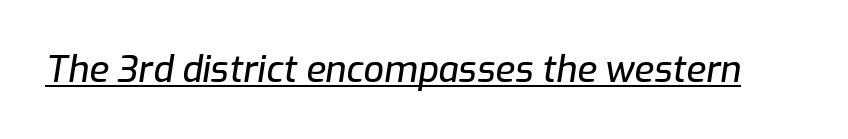
Looking at the ascenders, they clearly lean. The sample's only ornament is a line tracing under the words. You could call the tracking neutral — neither tight nor loose. Character widths vary here, with narrow letters taking less room than wide ones.
